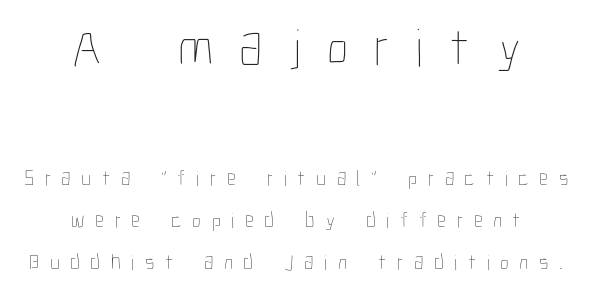
Q: Is the text bold? A: No.
Q: Is the text italic (slanted)? A: No, it is upright.
Q: Is the text underlined? A: No.
Q: How is the paragraph aligned? A: Centered.
Q: Is the spacing between letters normal or unusually wide? A: Unusually wide.
Q: Is the spacing between lines tight, normal or loose? A: Loose.
Q: Which block of text is set in a larger size, the first (top) or the second (bottom)? A: The first (top) one.
Q: Width (condensed, normal, or wide)? A: Condensed.
Q: Stroke contrast? A: Low.
Q: x-height? A: Medium.
Q: Monospaced? A: No.
